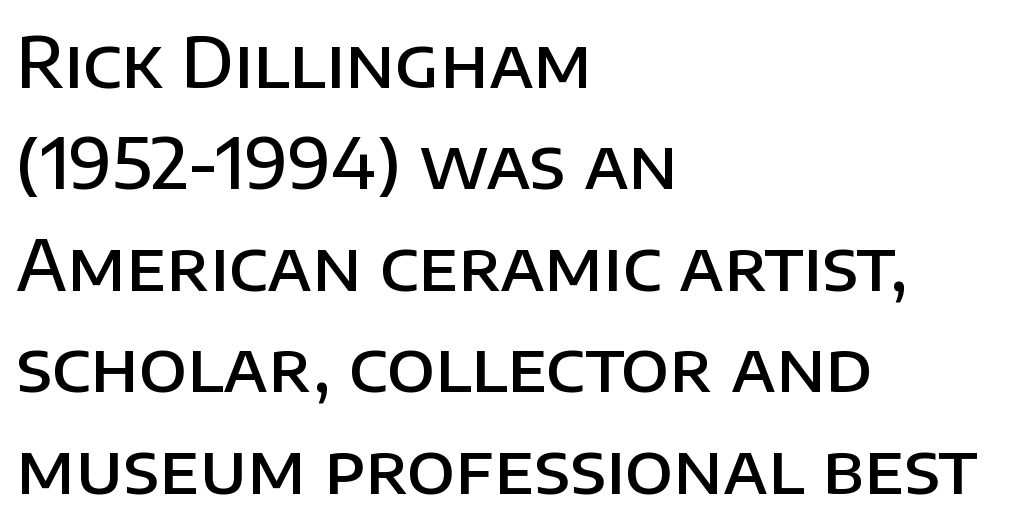
{"serif": "no", "italic": "no", "bold": "semi", "weight": "semibold", "width": "normal", "stroke_contrast": "low", "x_height": "large", "monospaced": "no", "underline": "no", "align": "left", "line_spacing": "normal", "line_spacing_ratio": 1.47, "letter_spacing": "normal", "letter_spacing_em": 0.0, "glyph_px": 69}
